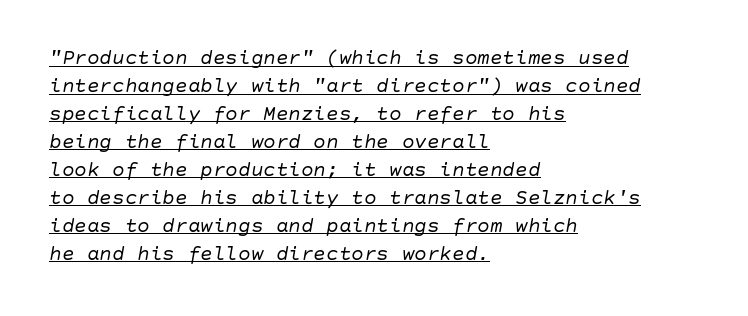
Q: Is the text bold? A: No.
Q: Is the text italic (slanted)? A: Yes, it leans right by about 10 degrees.
Q: Is the text underlined? A: Yes.
Q: How is the paragraph aligned? A: Left-aligned.
Q: Is the spacing between letters normal or unusually wide? A: Normal.
Q: Is the spacing between lines tight, normal or loose? A: Normal.
